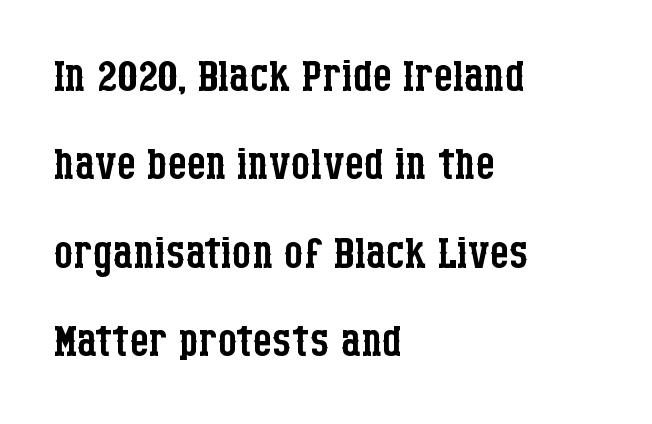
Q: Is the text bold? A: No.
Q: Is the text italic (slanted)? A: No, it is upright.
Q: Is the typeface a serif or a sans-serif typeface? A: Serif.
Q: Is the text underlined? A: No.
Q: How is the paragraph aligned? A: Left-aligned.
Q: Is the spacing between letters normal or unusually wide? A: Normal.
Q: Is the spacing between lines tight, normal or loose? A: Normal.
Q: Width (condensed, normal, or wide)? A: Condensed.
Q: Stroke contrast? A: Low.
Q: x-height? A: Large.
Q: Monospaced? A: No.
